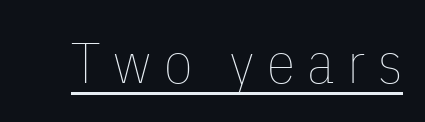
Is this a fixed-width face? No — the glyphs have proportional, varying widths. The font is comparable to plain body text, perhaps lighter. No italicization has been applied; the sample stays upright. Words appear elongated and porous because spacing is wide.
